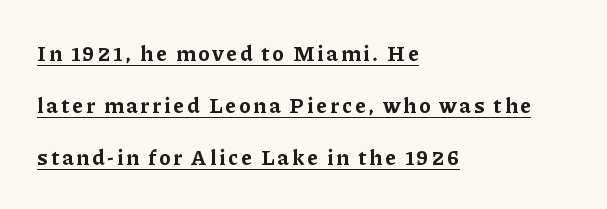
Left-aligned paragraph, ragged on the right. Summary of weight: heavy, a full bold. Decoration check: the copy is underlined. This is roman type, the default non-slanted kind. Quick note: interline space is abundant.
